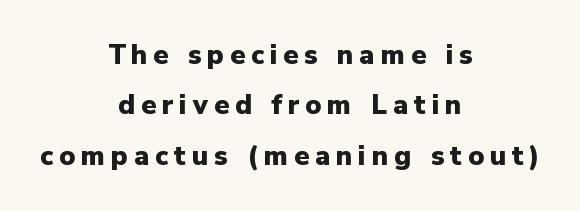
Q: Is the text bold? A: Yes.
Q: Is the text italic (slanted)? A: No, it is upright.
Q: Is the text underlined? A: No.
Q: How is the paragraph aligned? A: Centered.
Q: Is the spacing between letters normal or unusually wide? A: Unusually wide.
